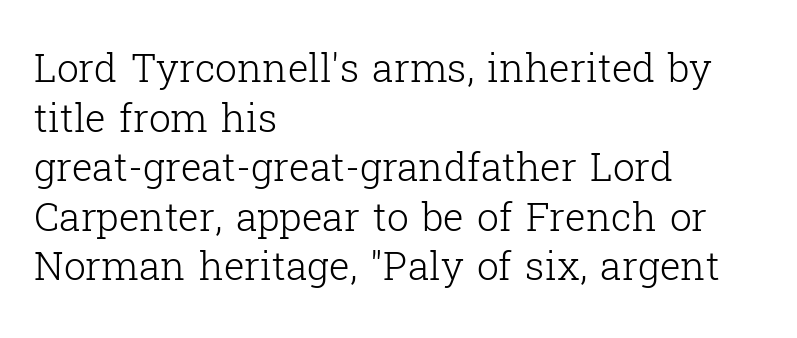
The image shows 39 px light serif type, upright; set left-aligned, normal line spacing (1.27x), normal letter spacing, not underlined; low stroke contrast and a medium x-height.
